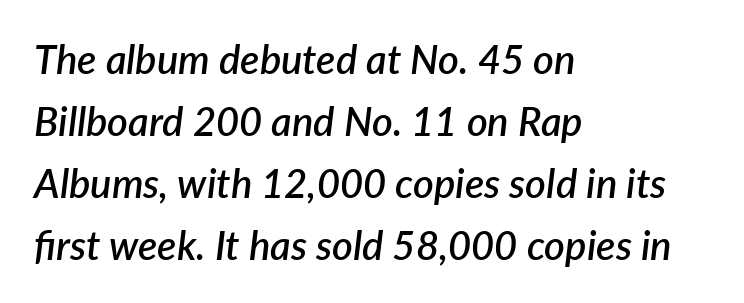
{"italic": "yes", "lean": "right", "slant_degrees": 7, "bold": "semi", "weight": "semibold", "width": "normal", "stroke_contrast": "low", "x_height": "medium", "monospaced": "no", "underline": "no", "align": "left", "line_spacing": "normal", "line_spacing_ratio": 1.55, "letter_spacing": "normal", "letter_spacing_em": 0.0, "glyph_px": 40}
